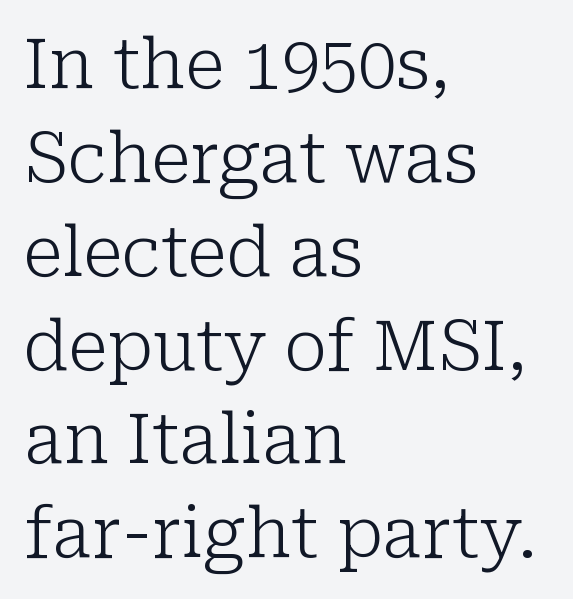
The image shows 69 px light serif type, upright; set left-aligned, normal line spacing (1.36x), normal letter spacing, not underlined; low stroke contrast and a medium x-height.
